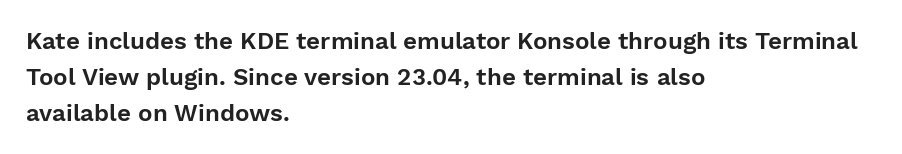
Q: Is the text italic (slanted)? A: No, it is upright.
Q: Is the text underlined? A: No.
Q: How is the paragraph aligned? A: Left-aligned.
Q: Is the spacing between letters normal or unusually wide? A: Normal.
Q: Is the spacing between lines tight, normal or loose? A: Normal.
